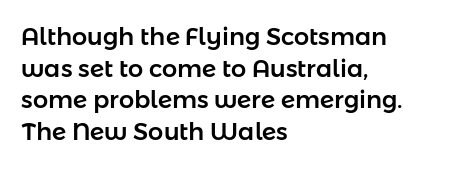
{"italic": "no", "underline": "no", "align": "left", "line_spacing": "normal", "line_spacing_ratio": 1.32, "letter_spacing": "normal", "letter_spacing_em": 0.0, "glyph_px": 24}
